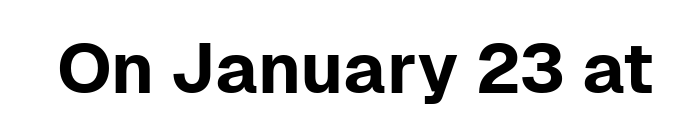
Q: Is the text italic (slanted)? A: No, it is upright.
Q: Is the typeface a serif or a sans-serif typeface? A: Sans-serif.
Q: Is the text underlined? A: No.
Q: Is the spacing between letters normal or unusually wide? A: Normal.
Q: Width (condensed, normal, or wide)? A: Normal.
Q: Stroke contrast? A: Low.
Q: x-height? A: Medium.
Q: Monospaced? A: No.
